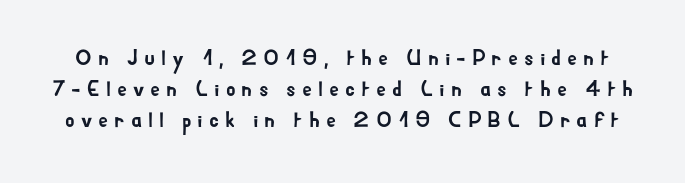
The passage shown has open, widely tracked lettering throughout. A typesetter would call this leading conventional body-copy spacing. No word sits above an underline. Vertical strokes here are truly vertical.
